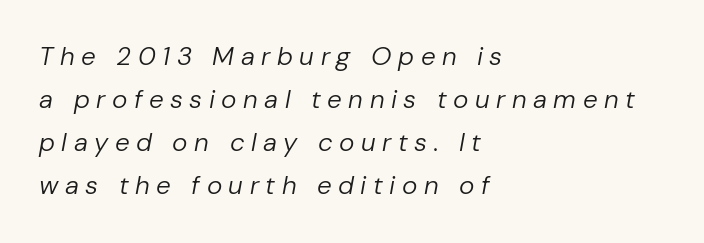
The image shows 26 px text type, italic (leaning right); set left-aligned, normal line spacing (1.66x), unusually wide letter spacing (+0.25 em), not underlined.
